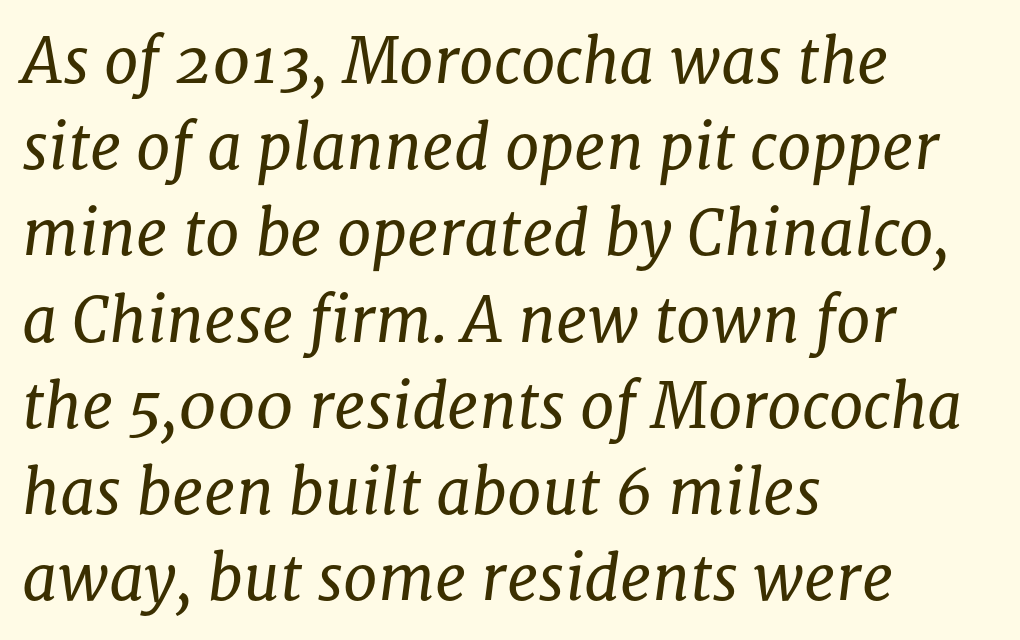
Q: Is the text bold? A: No.
Q: Is the text italic (slanted)? A: Yes, it leans right by about 8 degrees.
Q: Is the typeface a serif or a sans-serif typeface? A: Serif.
Q: Is the text underlined? A: No.
Q: How is the paragraph aligned? A: Left-aligned.
Q: Is the spacing between letters normal or unusually wide? A: Normal.
Q: Is the spacing between lines tight, normal or loose? A: Normal.
Q: Width (condensed, normal, or wide)? A: Normal.
Q: Stroke contrast? A: Low.
Q: x-height? A: Medium.
Q: Monospaced? A: No.
